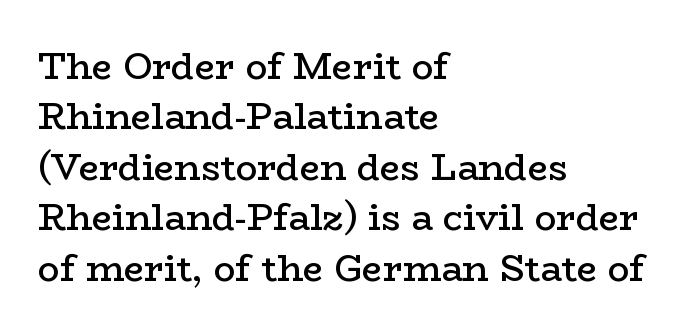
Spacing between characters is what you'd get straight out of the box. The space beneath each line is pristine and unruled. All the whitespace from short lines collects on the right. How would I describe the line gaps? Plain and ordinary.
